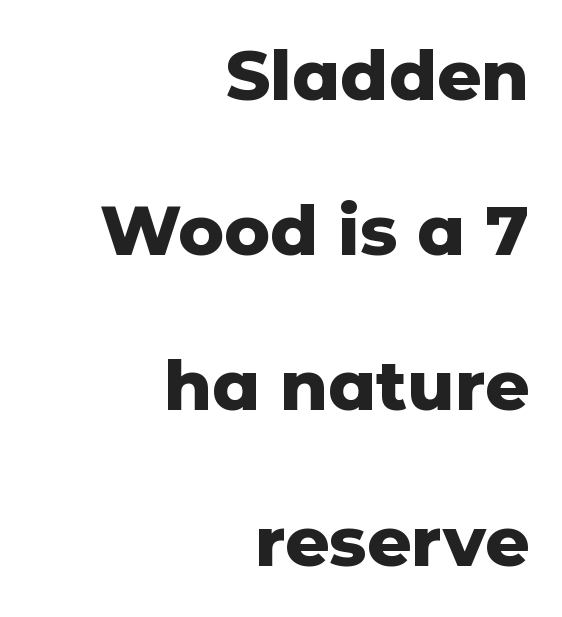
Notice how the stems are strictly vertical — no italics here. Check under the words: just untouched page. Typographically, this falls in the sans-serif category. The paragraph shown leans on its right margin. Think of a printed novel: that variable character pitch is what you see here. The sample has been set heavy, in full bold.
